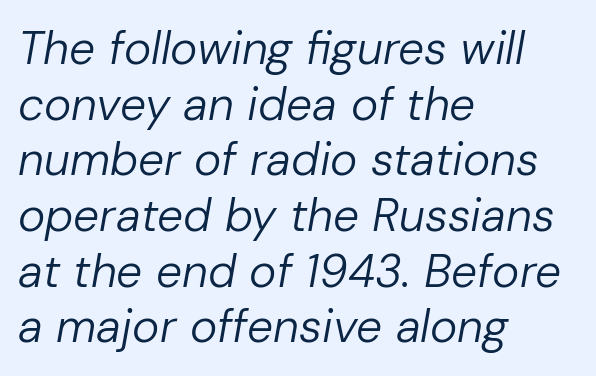
{"italic": "yes", "lean": "right", "slant_degrees": 10, "bold": "no", "weight": "regular", "width": "normal", "stroke_contrast": "low", "x_height": "medium", "monospaced": "no", "underline": "no", "align": "left", "line_spacing_ratio": 1.21, "letter_spacing": "normal", "letter_spacing_em": 0.0, "glyph_px": 46}
